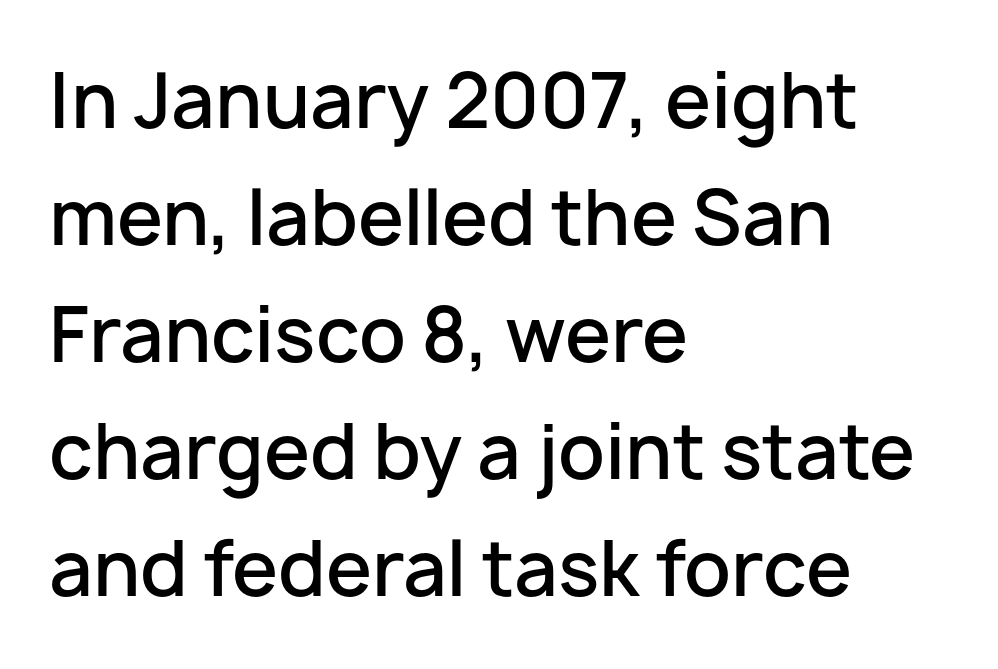
Rule under the text: the space is simply empty. Unlike italic type, these characters show no tilt at all. The font family rendered here belongs to the sans-serif group. The typesetting leans somewhat heavy: a semibold. Short note: letters normally spaced.
